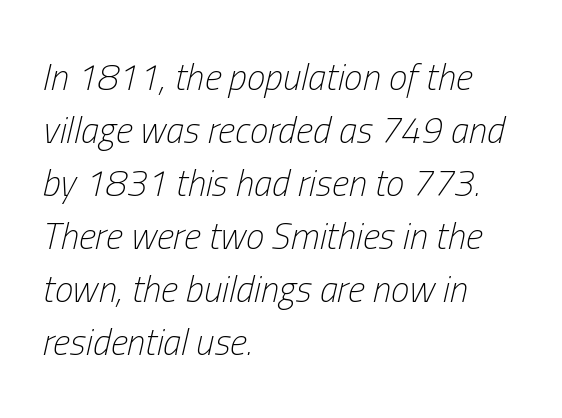
{"italic": "yes", "lean": "right", "slant_degrees": 13, "bold": "no", "weight": "light", "width": "condensed", "stroke_contrast": "low", "x_height": "medium", "monospaced": "no", "underline": "no", "align": "left", "line_spacing": "normal", "line_spacing_ratio": 1.43, "letter_spacing": "normal", "letter_spacing_em": 0.0, "glyph_px": 37}
